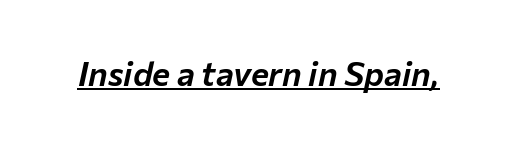
Q: Is the text italic (slanted)? A: Yes, it leans right by about 12 degrees.
Q: Is the text underlined? A: Yes.
Q: Is the spacing between letters normal or unusually wide? A: Normal.
Q: Width (condensed, normal, or wide)? A: Normal.
Q: Stroke contrast? A: Low.
Q: x-height? A: Medium.
Q: Monospaced? A: No.
